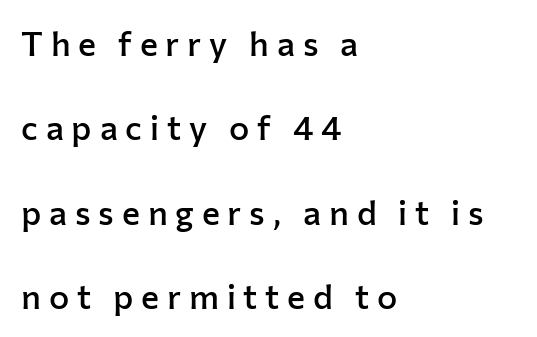
Q: Is the text bold? A: Semi-bold.
Q: Is the text italic (slanted)? A: No, it is upright.
Q: Is the typeface a serif or a sans-serif typeface? A: Sans-serif.
Q: Is the text underlined? A: No.
Q: How is the paragraph aligned? A: Left-aligned.
Q: Is the spacing between letters normal or unusually wide? A: Unusually wide.
Q: Is the spacing between lines tight, normal or loose? A: Loose.
Q: Width (condensed, normal, or wide)? A: Normal.
Q: Stroke contrast? A: Low.
Q: x-height? A: Medium.
Q: Monospaced? A: No.
